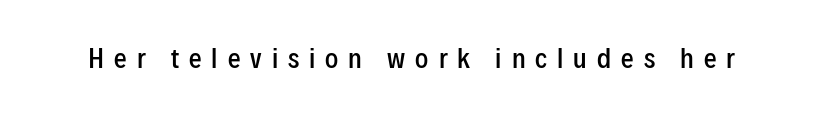
The image shows 25 px text type, upright; set unusually wide letter spacing (+0.4 em), not underlined.
